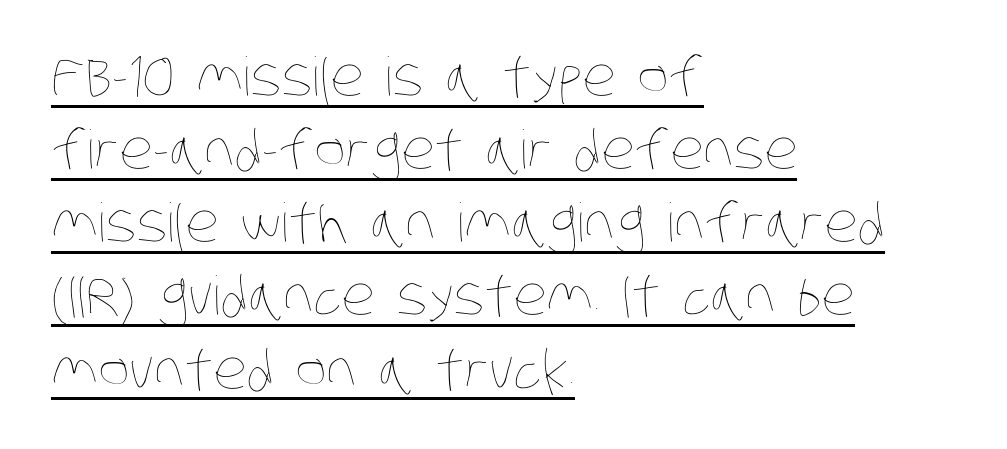
Q: Is the text bold? A: No.
Q: Is the text underlined? A: Yes.
Q: How is the paragraph aligned? A: Left-aligned.
Q: Is the spacing between letters normal or unusually wide? A: Normal.
Q: Is the spacing between lines tight, normal or loose? A: Normal.
Q: Width (condensed, normal, or wide)? A: Condensed.
Q: Stroke contrast? A: Low.
Q: x-height? A: Large.
Q: Monospaced? A: No.
